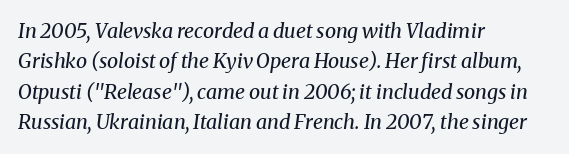
{"italic": "yes", "lean": "right", "slant_degrees": 8, "bold": "no", "underline": "no", "align": "left", "line_spacing": "normal", "line_spacing_ratio": 1.52, "letter_spacing": "normal", "letter_spacing_em": 0.0, "glyph_px": 20}
